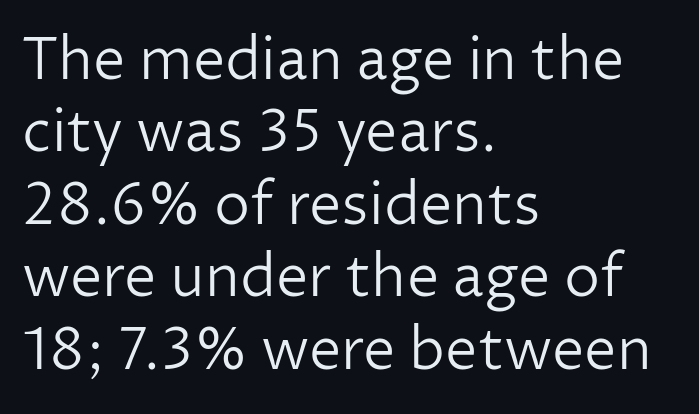
The image shows 58 px light sans-serif type, upright; set left-aligned, normal line spacing (1.25x), normal letter spacing, not underlined; low stroke contrast and a medium x-height.
